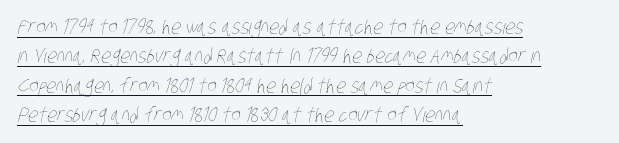
The image shows 20 px text type; set left-aligned, normal line spacing (1.47x), normal letter spacing, underlined.
